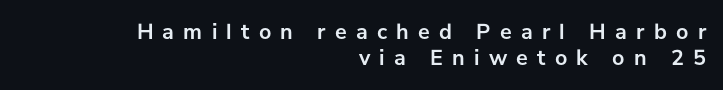
{"italic": "no", "bold": "yes", "underline": "no", "align": "right", "line_spacing_ratio": 1.17, "letter_spacing": "wide", "letter_spacing_em": 0.42, "glyph_px": 22}
